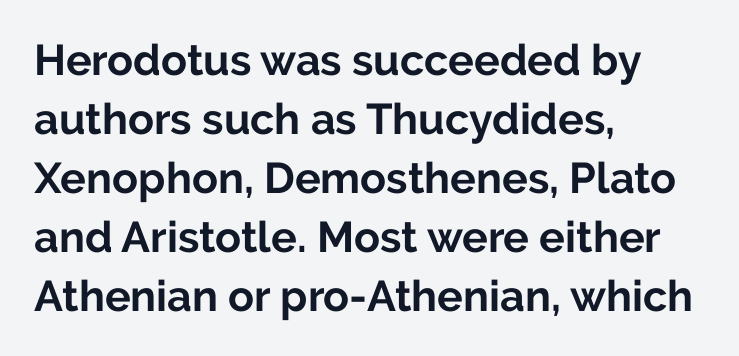
In terms of posture, this sample is upright. Check under the words: just untouched page. Check where the strokes stop: nothing finishes them off — pure sans. Compared with typical paragraphs, the rows here are spaced about the same. Caption: multi-line text, flush left, ragged right. The face used here is rendered with its standard letterfit.
